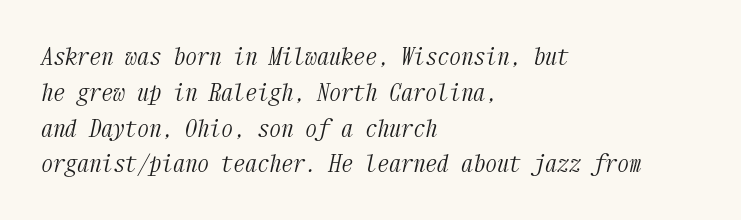
Ink coverage per letter is moderate at most. The rows are spaced the way most documents space them. Bare-footed words on every line. The letterforms sit shoulder to shoulder at normal distance. Line starts are locked; line ends wander. Posture: slanted.
